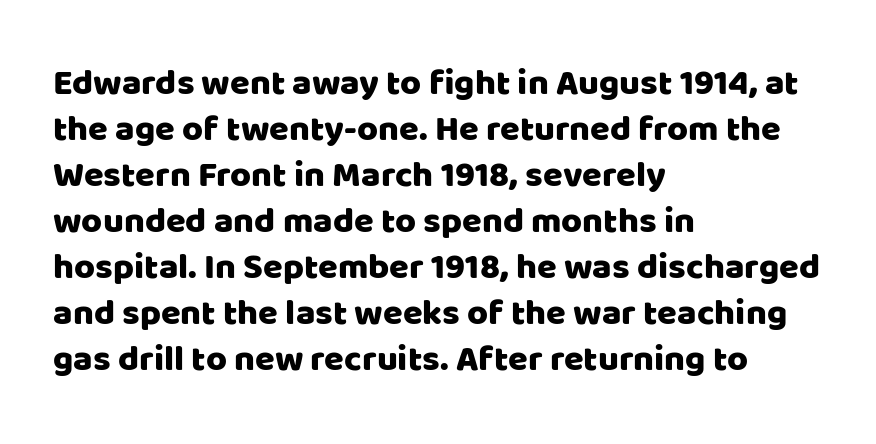
The image shows 36 px sans-serif type, upright; set left-aligned, normal line spacing (1.28x), normal letter spacing, not underlined; low stroke contrast and a large x-height.
